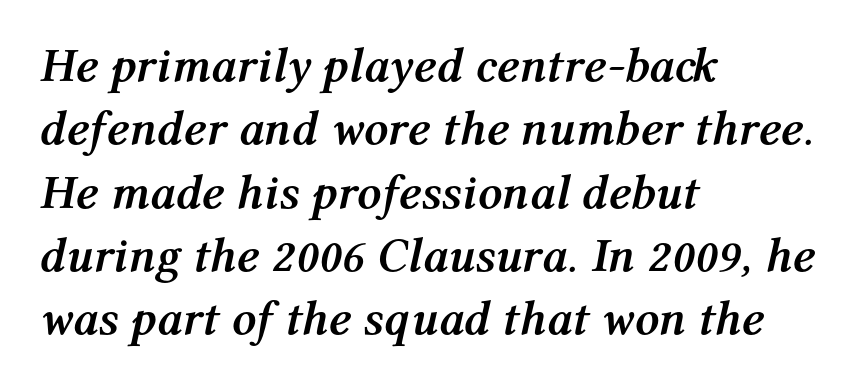
Q: Is the text bold? A: Yes.
Q: Is the text italic (slanted)? A: Yes, it leans right by about 12 degrees.
Q: Is the text underlined? A: No.
Q: How is the paragraph aligned? A: Left-aligned.
Q: Is the spacing between letters normal or unusually wide? A: Normal.
Q: Is the spacing between lines tight, normal or loose? A: Normal.
Q: Width (condensed, normal, or wide)? A: Normal.
Q: Stroke contrast? A: Medium.
Q: x-height? A: Medium.
Q: Monospaced? A: No.
